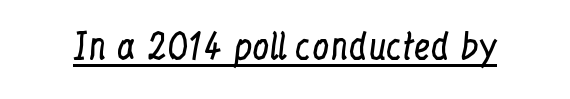
The image shows 34 px regular-weight, condensed serif type; set normal letter spacing, underlined; low stroke contrast and a medium x-height.
